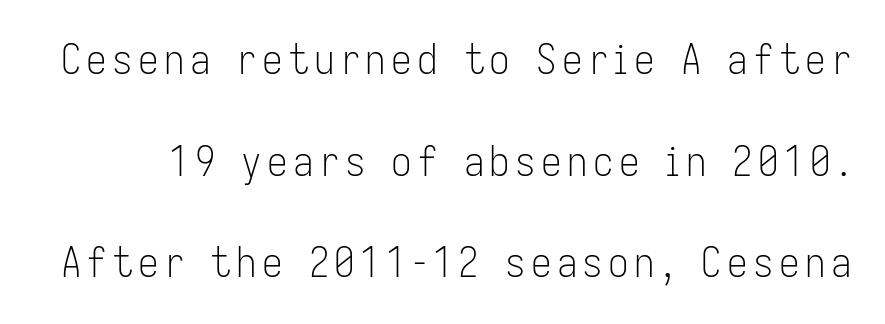
Tall strokes in this sample are plumb rather than angled. The foot of each line stays bare and open. Classification — sans serif. Regarding leading, the lines here are spaced well apart. Stems and bowls with no extra thickness — not bold. Think of a printed novel: that variable character pitch is what you see here.
